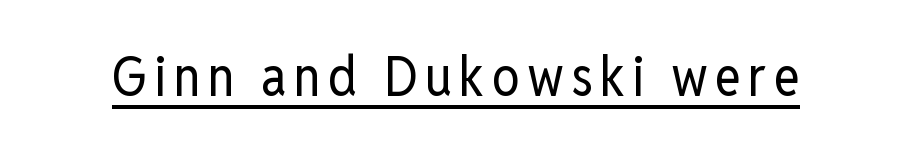
The image shows 55 px regular-weight, condensed sans-serif type, upright; set underlined; low stroke contrast and a medium x-height.
